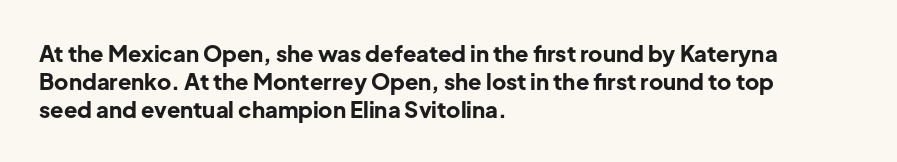
Q: Is the text bold? A: Yes.
Q: Is the text italic (slanted)? A: No, it is upright.
Q: Is the text underlined? A: No.
Q: How is the paragraph aligned? A: Left-aligned.
Q: Is the spacing between letters normal or unusually wide? A: Normal.
Q: Is the spacing between lines tight, normal or loose? A: Normal.
